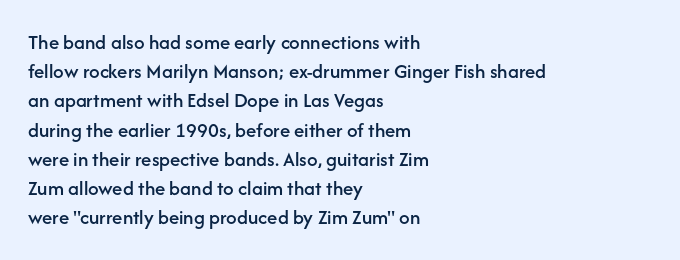
Each word holds together tightly as a unit, with standard inter-letter gaps. Left-aligned paragraph, ragged on the right. The vertical gap from one line to the next is medium. Nope, not italic — everything's standing straight. Check the space under the baseline: it is left empty.
